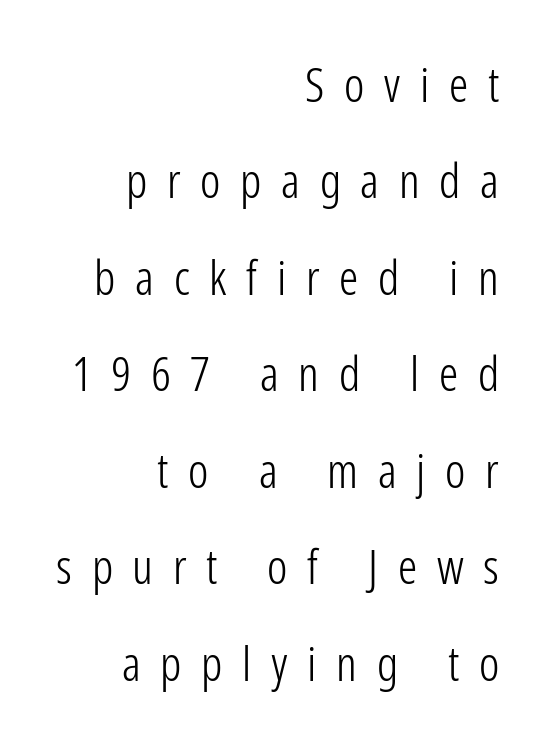
The image shows 48 px light, condensed sans-serif type, upright; set right-aligned, loose line spacing (2.01x), unusually wide letter spacing (+0.41 em), not underlined; low stroke contrast and a medium x-height.
